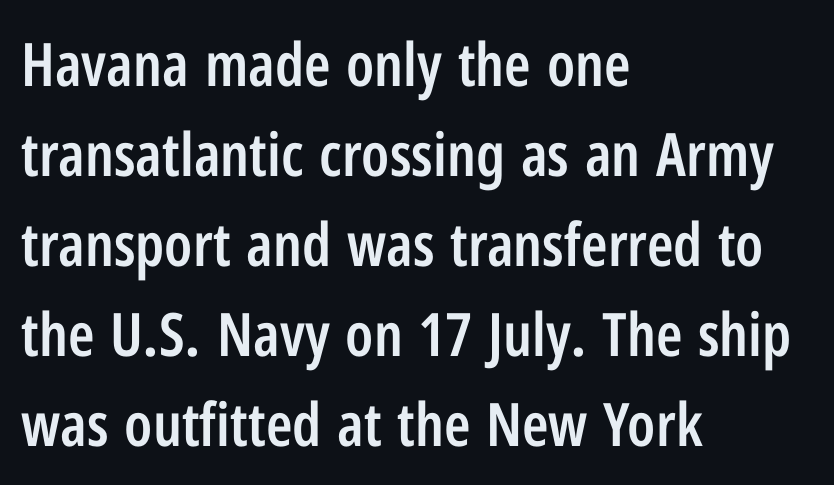
Q: Is the text bold? A: Semi-bold.
Q: Is the text italic (slanted)? A: No, it is upright.
Q: Is the typeface a serif or a sans-serif typeface? A: Sans-serif.
Q: Is the text underlined? A: No.
Q: How is the paragraph aligned? A: Left-aligned.
Q: Is the spacing between letters normal or unusually wide? A: Normal.
Q: Is the spacing between lines tight, normal or loose? A: Normal.
Q: Width (condensed, normal, or wide)? A: Condensed.
Q: Stroke contrast? A: Low.
Q: x-height? A: Medium.
Q: Monospaced? A: No.
